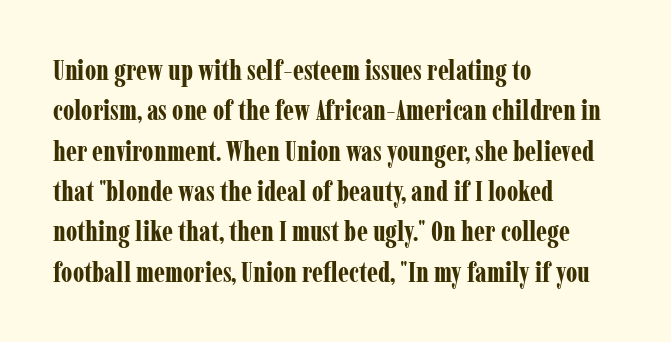
Q: Is the text bold? A: Yes.
Q: Is the text italic (slanted)? A: No, it is upright.
Q: Is the typeface a serif or a sans-serif typeface? A: Serif.
Q: Is the text underlined? A: No.
Q: How is the paragraph aligned? A: Left-aligned.
Q: Is the spacing between letters normal or unusually wide? A: Normal.
Q: Is the spacing between lines tight, normal or loose? A: Normal.
Q: Width (condensed, normal, or wide)? A: Condensed.
Q: Stroke contrast? A: Low.
Q: x-height? A: Medium.
Q: Monospaced? A: No.
